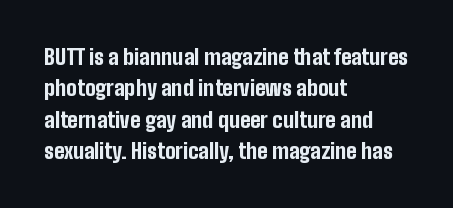
Q: Is the text bold? A: Yes.
Q: Is the text italic (slanted)? A: No, it is upright.
Q: Is the text underlined? A: No.
Q: How is the paragraph aligned? A: Left-aligned.
Q: Is the spacing between letters normal or unusually wide? A: Normal.
Q: Is the spacing between lines tight, normal or loose? A: Normal.
